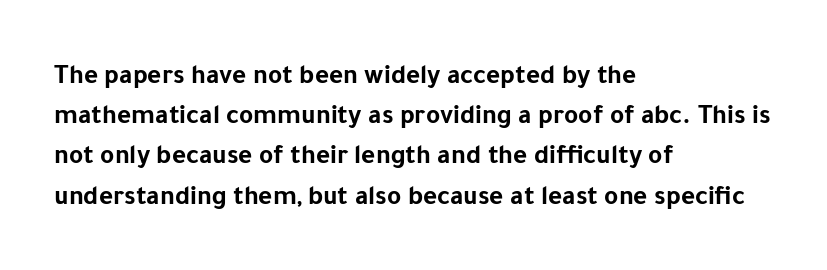
The rag falls on the right side of this text block. The axis of the letterforms is exactly vertical. Descender tails drop into unmarked territory. Inter-character spacing is left at the font's built-in metrics. Heavy, bold letterforms.
